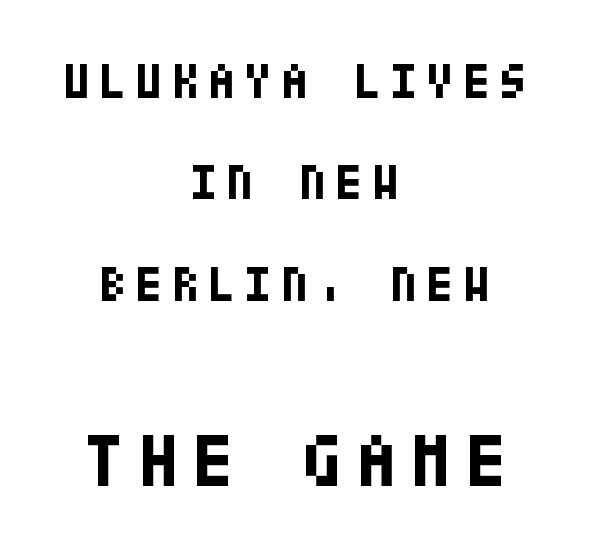
Q: Is the text bold? A: Yes.
Q: Is the text italic (slanted)? A: No, it is upright.
Q: Is the typeface a serif or a sans-serif typeface? A: Sans-serif.
Q: Is the text underlined? A: No.
Q: How is the paragraph aligned? A: Centered.
Q: Is the spacing between lines tight, normal or loose? A: Loose.
Q: Which block of text is set in a larger size, the first (top) or the second (bottom)? A: The second (bottom) one.
Q: Width (condensed, normal, or wide)? A: Condensed.
Q: Stroke contrast? A: Low.
Q: x-height? A: Large.
